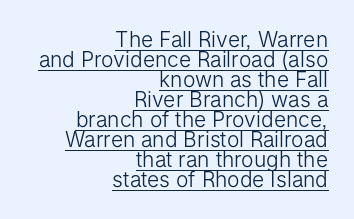
{"italic": "no", "bold": "no", "underline": "yes", "align": "right", "line_spacing": "tight", "line_spacing_ratio": 0.95, "letter_spacing": "normal", "letter_spacing_em": 0.0, "glyph_px": 21}
